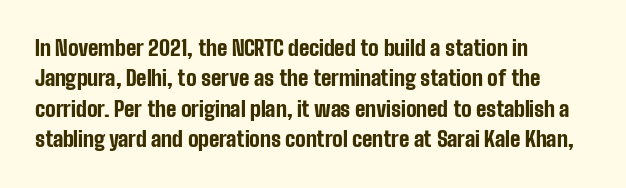
{"italic": "no", "bold": "yes", "underline": "no", "align": "left", "line_spacing": "normal", "line_spacing_ratio": 1.45, "letter_spacing": "normal", "letter_spacing_em": 0.0, "glyph_px": 21}
